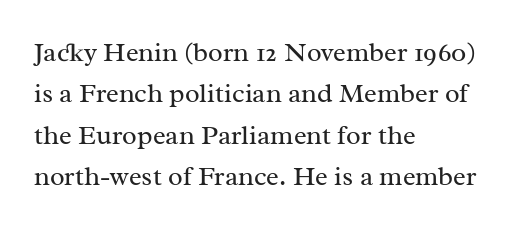
The image shows 27 px text type, upright; set left-aligned, normal line spacing (1.53x), normal letter spacing, not underlined.
